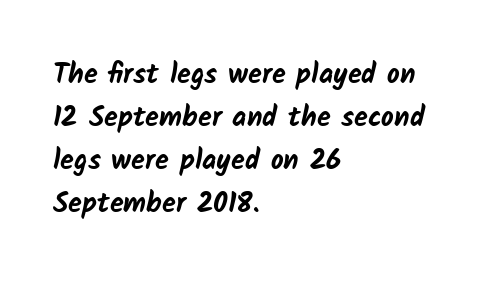
Character widths vary here, with narrow letters taking less room than wide ones. Anything drawn beneath the words? Only blank space. Typeset ragged right — the left edge is the straight one. Regarding serifs, this sample does without them. A typesetter would call this leading conventional body-copy spacing. Plenty of ink on the page — the face is bold.
